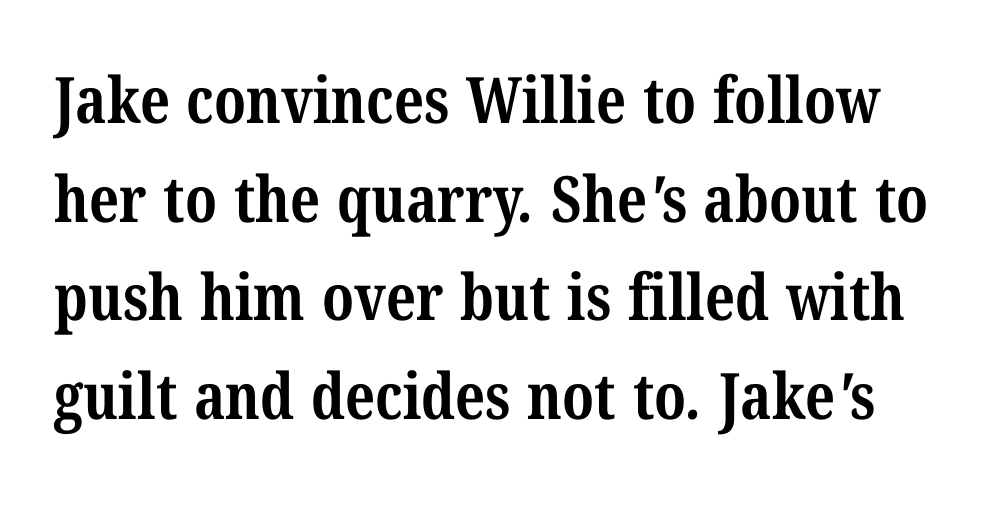
{"serif": "yes", "bold": "yes", "weight": "bold", "width": "condensed", "stroke_contrast": "medium", "x_height": "medium", "monospaced": "no", "underline": "no", "line_spacing": "normal", "line_spacing_ratio": 1.54, "letter_spacing": "normal", "letter_spacing_em": 0.0, "glyph_px": 64}
